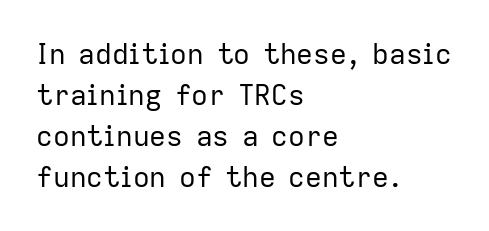
The image shows 28 px regular-weight sans-serif type, upright; set left-aligned, normal line spacing (1.46x), normal letter spacing, not underlined; low stroke contrast and a medium x-height.
